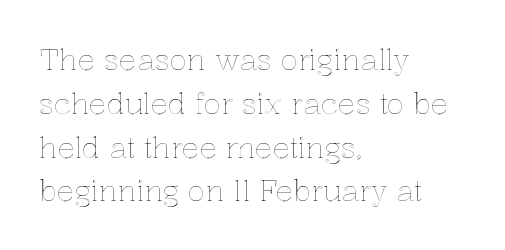
Lines of text with bare space underneath. If you drew a ruler down the left edge, every line would touch it. The tracking reads as untouched default to a designer's eye. Regarding leading, the lines here are spaced in the standard way. These lines are rendered in a variable-pitch font. These lines were composed using upright roman letters.
